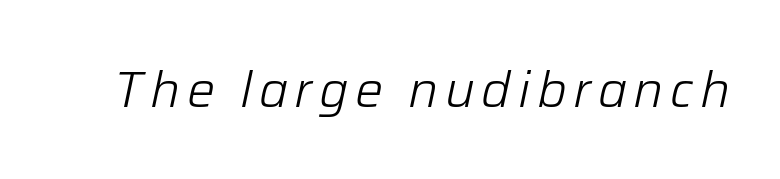
Is this a fixed-width face? No — the glyphs have proportional, varying widths. Descenders hang freely into open space. A light-to-regular cut is what we see here. There's an unmistakable incline to the writing here.
